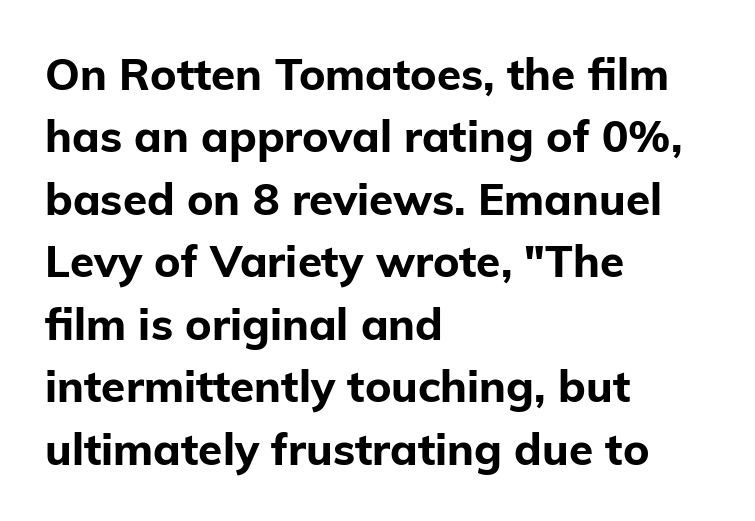
{"serif": "no", "italic": "no", "bold": "yes", "weight": "bold", "width": "normal", "stroke_contrast": "low", "x_height": "medium", "monospaced": "no", "underline": "no", "align": "left", "line_spacing": "normal", "line_spacing_ratio": 1.42, "letter_spacing": "normal", "letter_spacing_em": 0.0, "glyph_px": 44}
